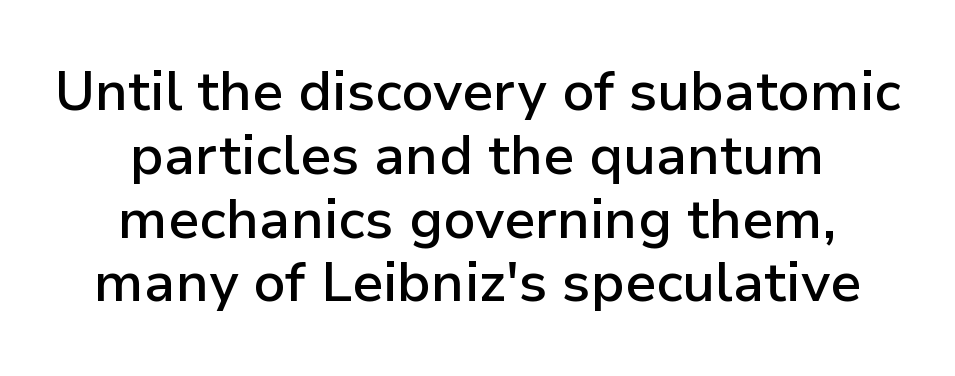
The image shows 55 px semibold sans-serif type, upright; set centered, line spacing 1.16x, normal letter spacing, not underlined; low stroke contrast and a medium x-height.
